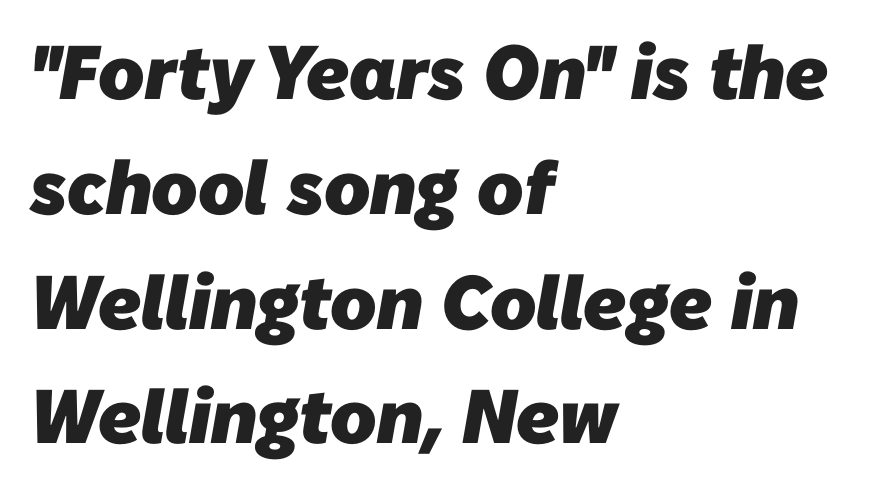
{"serif": "no", "bold": "yes", "weight": "heavy", "width": "normal", "stroke_contrast": "low", "x_height": "medium", "monospaced": "no", "underline": "no", "align": "left", "line_spacing": "normal", "line_spacing_ratio": 1.51, "letter_spacing": "normal", "letter_spacing_em": 0.0, "glyph_px": 76}
